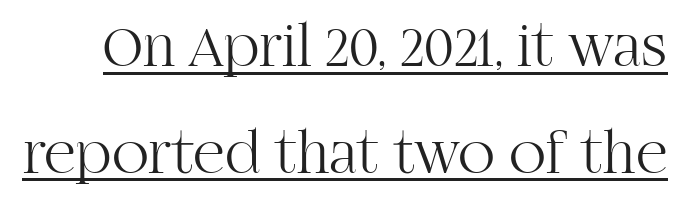
The image shows 61 px light serif type, upright; set line spacing 1.75x, normal letter spacing, underlined; high stroke contrast and a large x-height.
